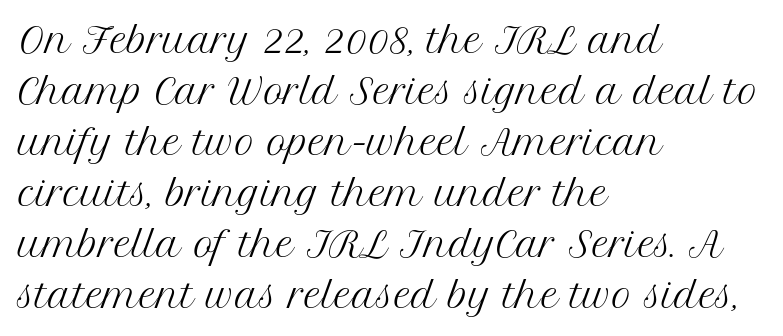
Is the type heavy? It reads as light-to-regular instead. Baseline-to-baseline distance is the conventional proportion of letter height. One-word summary of the alignment: left.
